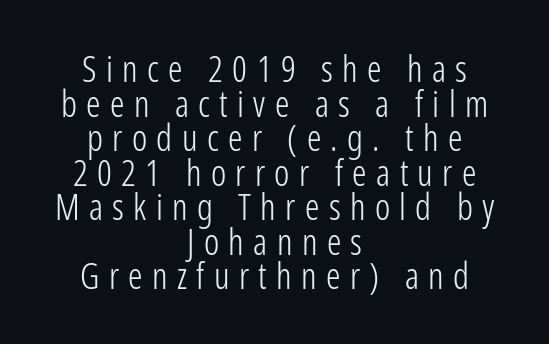
The image shows 36 px light, condensed sans-serif type, upright; set centered, tight line spacing (0.96x), unusually wide letter spacing (+0.26 em), not underlined; low stroke contrast and a medium x-height.
